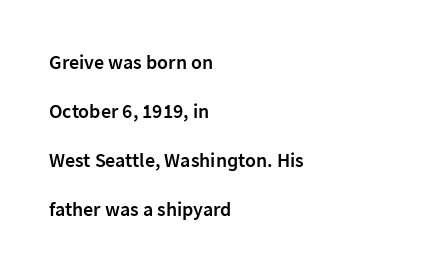
{"italic": "no", "bold": "semi", "underline": "no", "align": "left", "line_spacing": "loose", "line_spacing_ratio": 2.45, "letter_spacing": "normal", "letter_spacing_em": 0.0, "glyph_px": 20}
